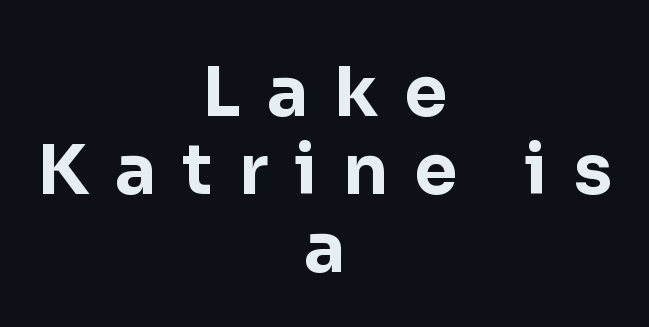
The gap between lines stays unmarked. Tall strokes in this sample are plumb rather than angled. The rendering uses natural spacing where letterforms have individual widths. Regarding serifs, this sample does without them. Both edges are ragged and mirror each other, which tells us the setting is centered. The line texture is sparse and dotted thanks to wide tracking.
